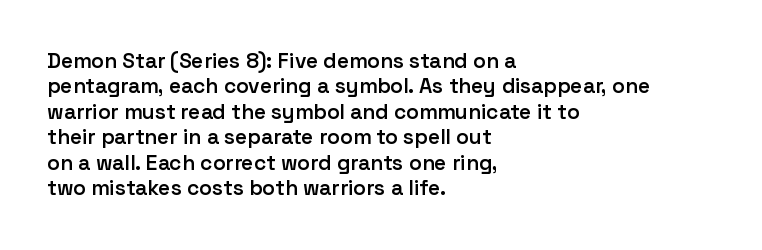
The image shows 21 px text type, upright; set left-aligned, line spacing 1.21x, normal letter spacing, not underlined.
